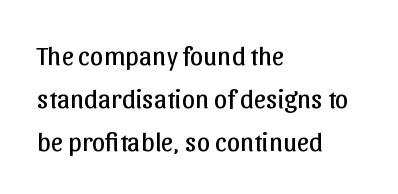
{"italic": "no", "bold": "no", "underline": "no", "align": "left", "line_spacing": "normal", "line_spacing_ratio": 1.6, "letter_spacing": "normal", "letter_spacing_em": 0.0, "glyph_px": 27}
